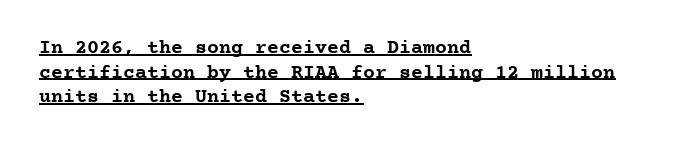
Tall strokes in this sample are plumb rather than angled. Caption: multi-line text, flush left, ragged right. Does a line run under the words? Yes, clearly. The strokes are fattened all the way to bold.
